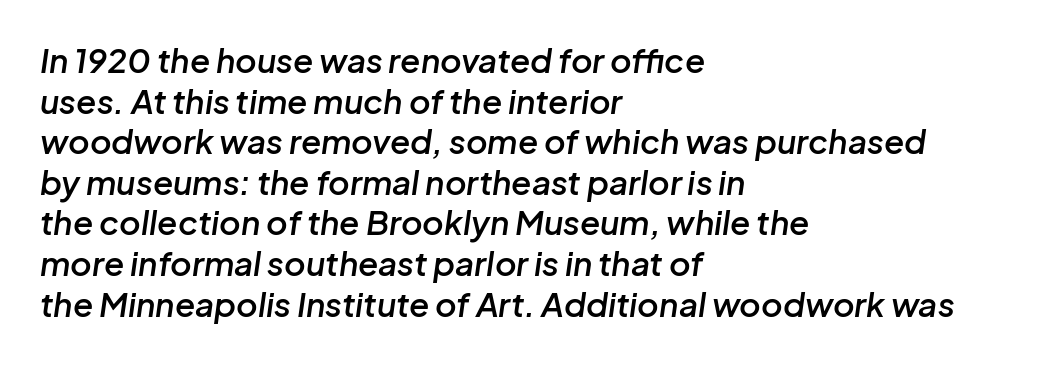
The image shows 33 px semibold type, italic (leaning right); set left-aligned, line spacing 1.23x, normal letter spacing, not underlined; low stroke contrast and a medium x-height.
